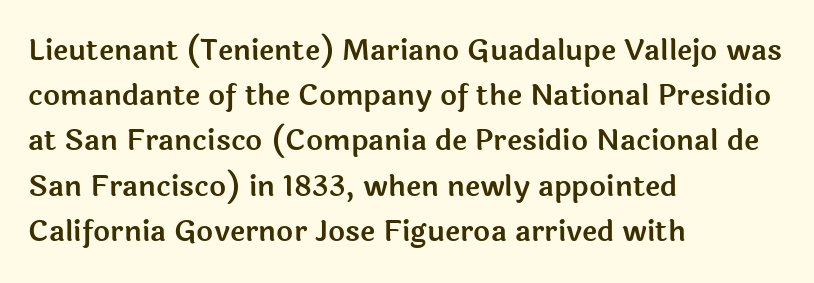
{"serif": "no", "italic": "no", "width": "normal", "x_height": "medium", "monospaced": "no", "underline": "no", "align": "left", "line_spacing": "normal", "line_spacing_ratio": 1.56, "letter_spacing": "normal", "letter_spacing_em": 0.0, "glyph_px": 29}
